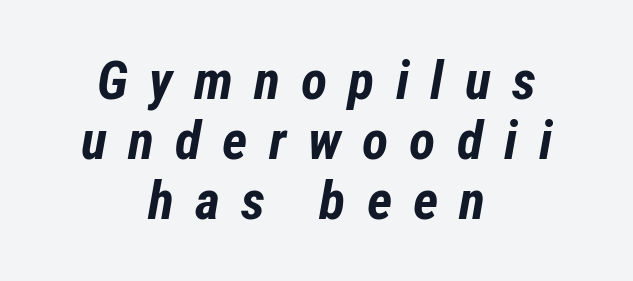
{"italic": "yes", "lean": "right", "slant_degrees": 12, "bold": "yes", "weight": "bold", "width": "condensed", "stroke_contrast": "low", "x_height": "medium", "monospaced": "no", "underline": "no", "align": "center", "line_spacing": "tight", "line_spacing_ratio": 1.11, "letter_spacing": "wide", "letter_spacing_em": 0.39, "glyph_px": 54}
